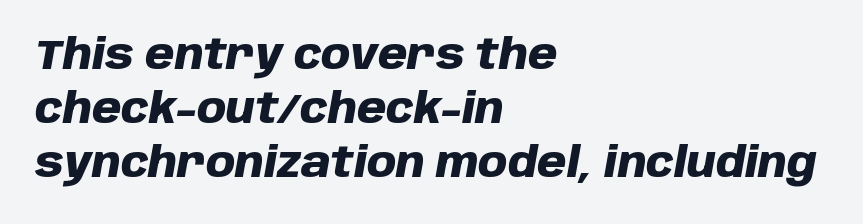
The image shows 42 px heavy type, italic (leaning right); set left-aligned, normal line spacing (1.29x), normal letter spacing, not underlined; low stroke contrast and a large x-height.
